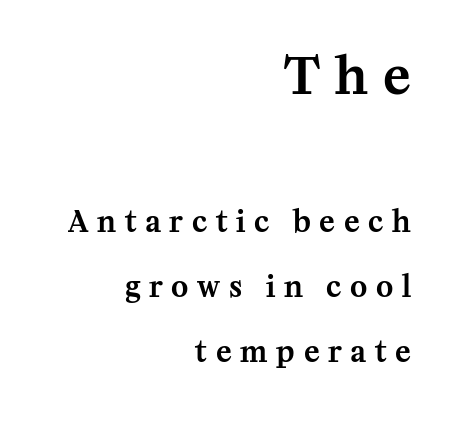
The image shows 51 px serif type, upright; set right-aligned, loose line spacing (2.24x), unusually wide letter spacing (+0.3 em), not underlined; the first (top) block is 1.76x larger; medium stroke contrast and a medium x-height.
